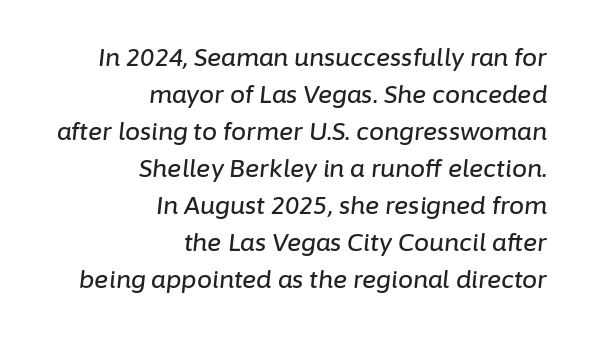
The image shows 24 px text type, italic (leaning right); set right-aligned, normal line spacing (1.54x), normal letter spacing, not underlined.
